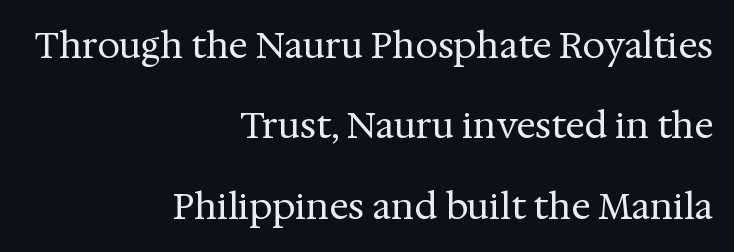
{"serif": "yes", "italic": "no", "bold": "no", "weight": "regular", "width": "normal", "stroke_contrast": "medium", "x_height": "medium", "monospaced": "no", "underline": "no", "align": "right", "line_spacing": "loose", "line_spacing_ratio": 2.23, "letter_spacing": "normal", "letter_spacing_em": 0.0, "glyph_px": 36}
